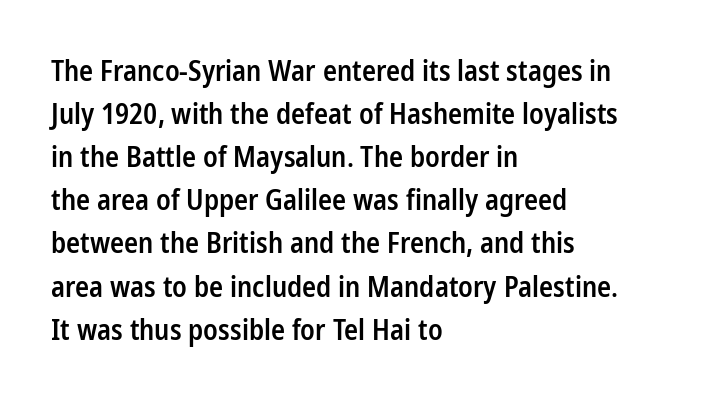
The image shows 28 px semibold, condensed sans-serif type, upright; set left-aligned, normal line spacing (1.54x), normal letter spacing, not underlined; low stroke contrast and a medium x-height.
